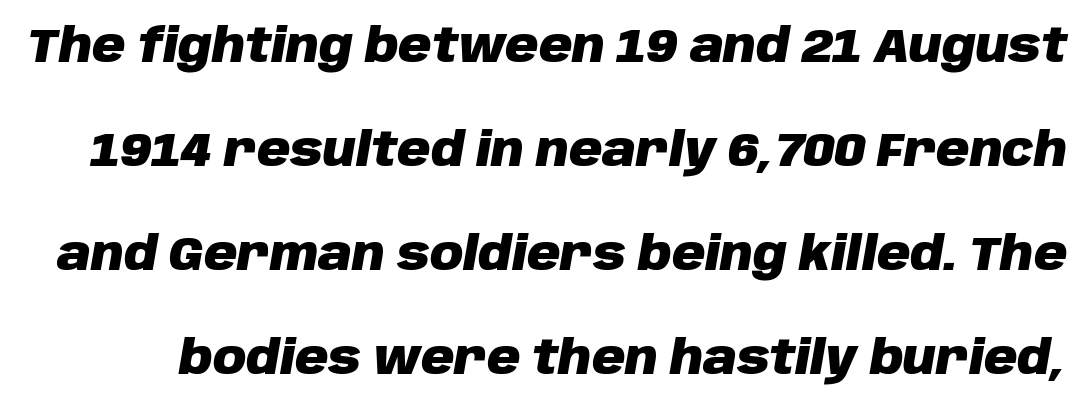
Q: Is the text bold? A: Yes.
Q: Is the text italic (slanted)? A: Yes, it leans right by about 10 degrees.
Q: Is the text underlined? A: No.
Q: Is the spacing between letters normal or unusually wide? A: Normal.
Q: Is the spacing between lines tight, normal or loose? A: Loose.
Q: Width (condensed, normal, or wide)? A: Normal.
Q: Stroke contrast? A: Low.
Q: x-height? A: Large.
Q: Monospaced? A: No.
